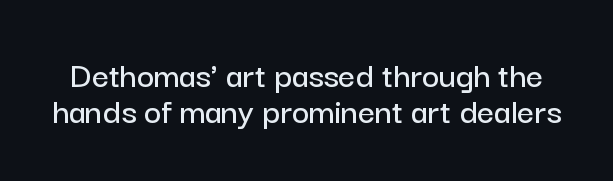
{"serif": "no", "italic": "no", "width": "normal", "stroke_contrast": "low", "x_height": "medium", "monospaced": "no", "underline": "no", "line_spacing": "tight", "line_spacing_ratio": 0.96, "letter_spacing": "normal", "letter_spacing_em": 0.0, "glyph_px": 37}
